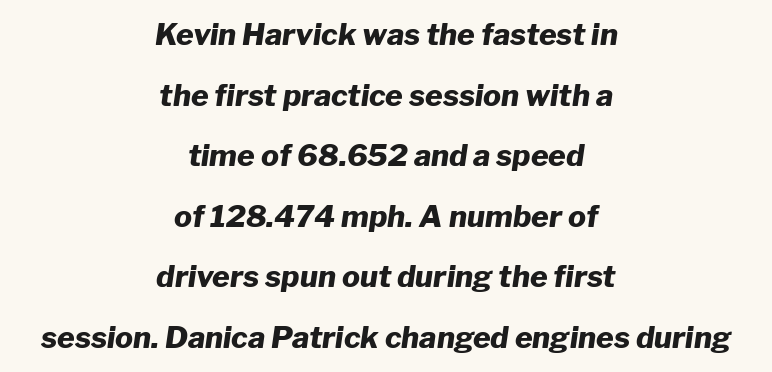
The image shows 30 px heavy type, italic (leaning right); set centered, loose line spacing (2.02x), normal letter spacing, not underlined; low stroke contrast and a medium x-height.
